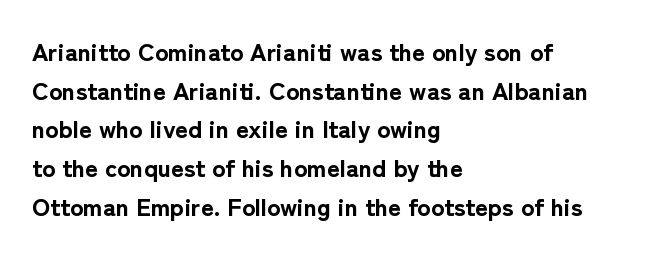
{"italic": "no", "bold": "yes", "underline": "no", "align": "left", "line_spacing": "normal", "line_spacing_ratio": 1.55, "letter_spacing": "normal", "letter_spacing_em": 0.0, "glyph_px": 25}
